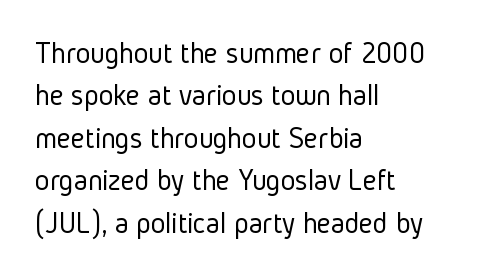
The image shows 31 px light, condensed sans-serif type, upright; set left-aligned, normal line spacing (1.37x), normal letter spacing, not underlined; low stroke contrast and a medium x-height.
